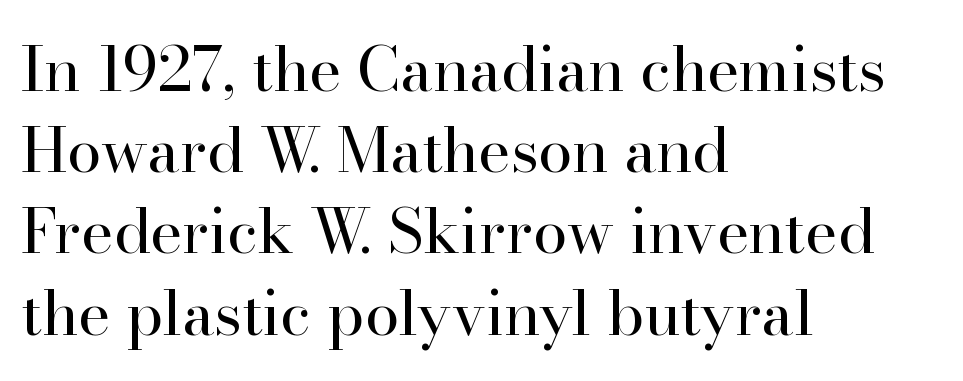
Between one letter and the next there's only the usual sliver of space. No italicization has been applied; the sample stays upright. Is this a sans? No — the strokes have serifs. Nobody drew a line under any word here. Notice how descenders clear the ascenders below comfortably — that's standard leading.
